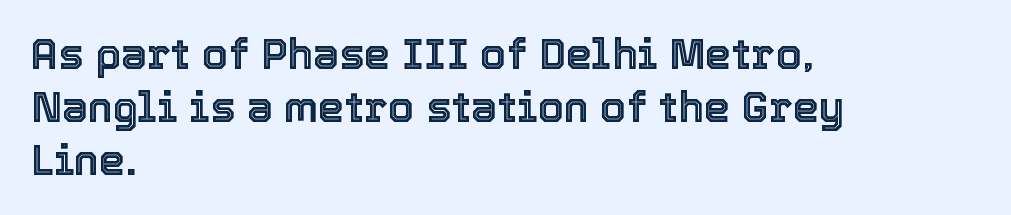
The image shows 42 px text type, upright; set left-aligned, normal line spacing (1.26x), normal letter spacing, not underlined; a medium x-height.
